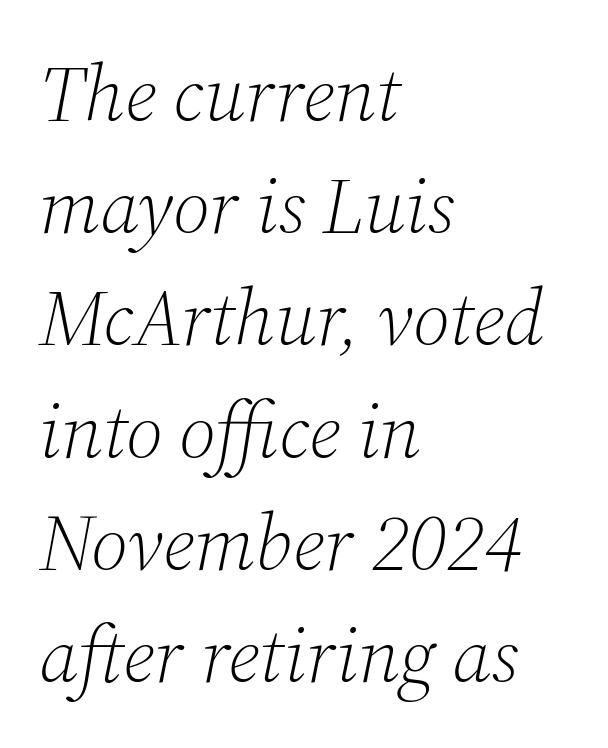
The image shows 79 px light serif type, italic (leaning right); set left-aligned, normal line spacing (1.42x), normal letter spacing, not underlined; medium stroke contrast and a medium x-height.
